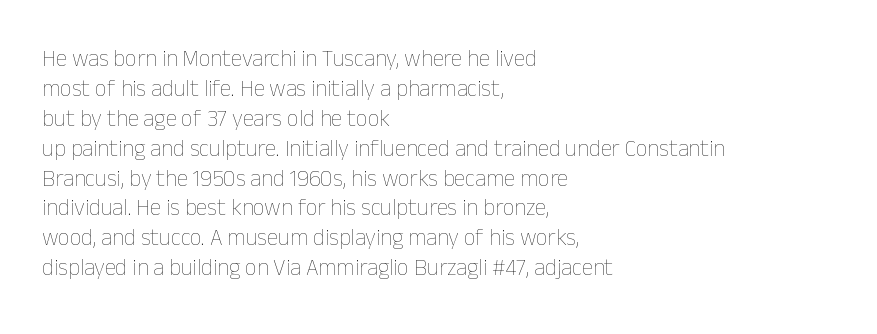
Q: Is the text bold? A: No.
Q: Is the text italic (slanted)? A: No, it is upright.
Q: Is the text underlined? A: No.
Q: How is the paragraph aligned? A: Left-aligned.
Q: Is the spacing between letters normal or unusually wide? A: Normal.
Q: Is the spacing between lines tight, normal or loose? A: Normal.
